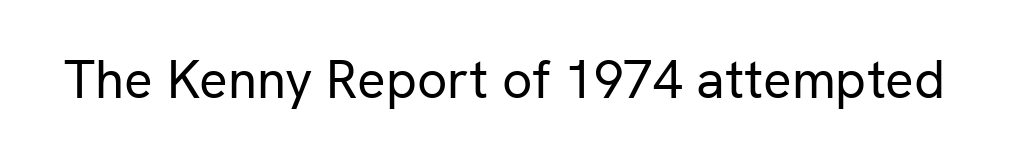
{"serif": "no", "italic": "no", "bold": "no", "weight": "regular", "width": "normal", "stroke_contrast": "low", "x_height": "medium", "monospaced": "no", "underline": "no", "letter_spacing": "normal", "letter_spacing_em": 0.0, "glyph_px": 53}
